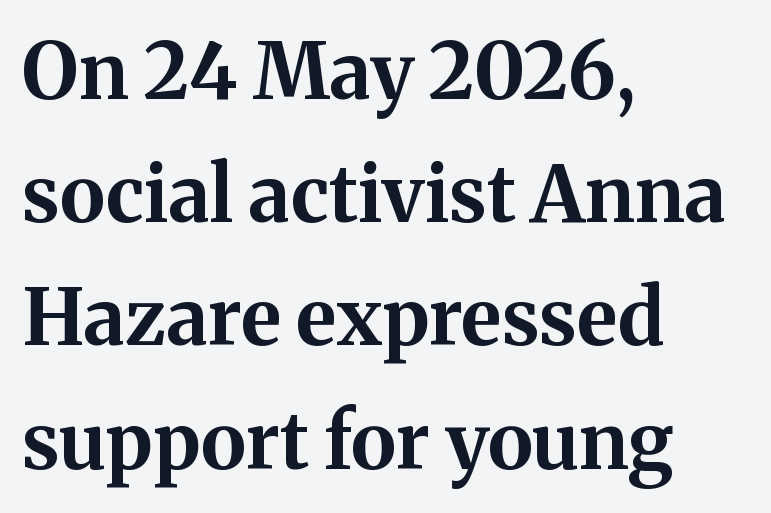
These lines are composed in type with serifs. Spacing between characters is what you'd get straight out of the box. The line-height multiplier appears to be the usual default. Italic? Not at all — the glyphs are vertical. Clear beneath every line of the passage. You could not count columns in this text — the font is proportionally spaced.
